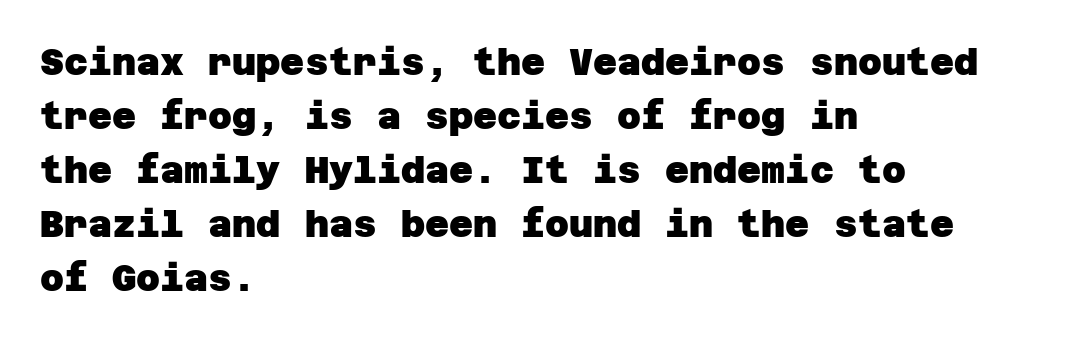
Q: Is the text bold? A: Yes.
Q: Is the typeface a serif or a sans-serif typeface? A: Sans-serif.
Q: Is the text underlined? A: No.
Q: How is the paragraph aligned? A: Left-aligned.
Q: Is the spacing between letters normal or unusually wide? A: Normal.
Q: Is the spacing between lines tight, normal or loose? A: Normal.
Q: Width (condensed, normal, or wide)? A: Normal.
Q: Stroke contrast? A: Low.
Q: x-height? A: Large.
